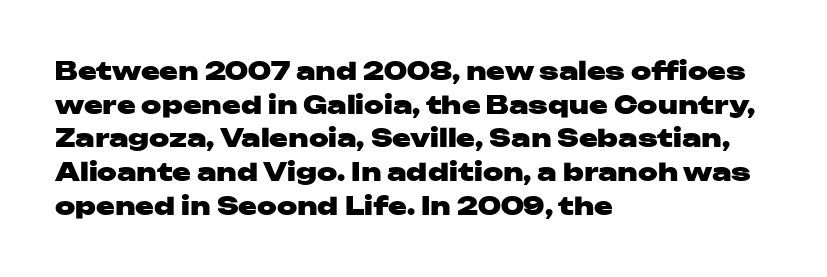
The image shows 25 px bold type, upright; set left-aligned, normal line spacing (1.35x), normal letter spacing, not underlined.
